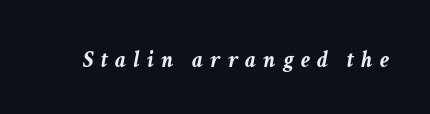
Q: Is the text bold? A: Yes.
Q: Is the text italic (slanted)? A: Yes, it leans right by about 11 degrees.
Q: Is the text underlined? A: No.
Q: Is the spacing between letters normal or unusually wide? A: Unusually wide.
